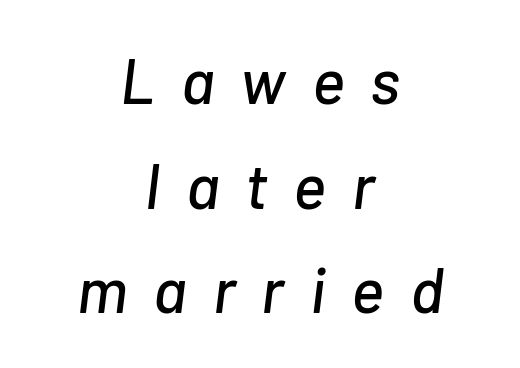
Q: Is the text italic (slanted)? A: Yes, it leans right by about 7 degrees.
Q: Is the text underlined? A: No.
Q: How is the paragraph aligned? A: Centered.
Q: Is the spacing between letters normal or unusually wide? A: Unusually wide.
Q: Is the spacing between lines tight, normal or loose? A: Normal.
Q: Width (condensed, normal, or wide)? A: Normal.
Q: Stroke contrast? A: Low.
Q: x-height? A: Medium.
Q: Monospaced? A: No.
